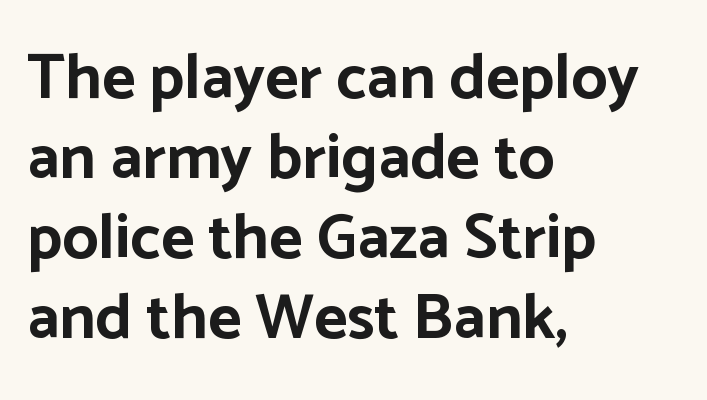
Q: Is the text bold? A: Yes.
Q: Is the text italic (slanted)? A: No, it is upright.
Q: Is the typeface a serif or a sans-serif typeface? A: Sans-serif.
Q: Is the text underlined? A: No.
Q: How is the paragraph aligned? A: Left-aligned.
Q: Is the spacing between letters normal or unusually wide? A: Normal.
Q: Is the spacing between lines tight, normal or loose? A: Normal.
Q: Width (condensed, normal, or wide)? A: Normal.
Q: Stroke contrast? A: Low.
Q: x-height? A: Medium.
Q: Monospaced? A: No.
